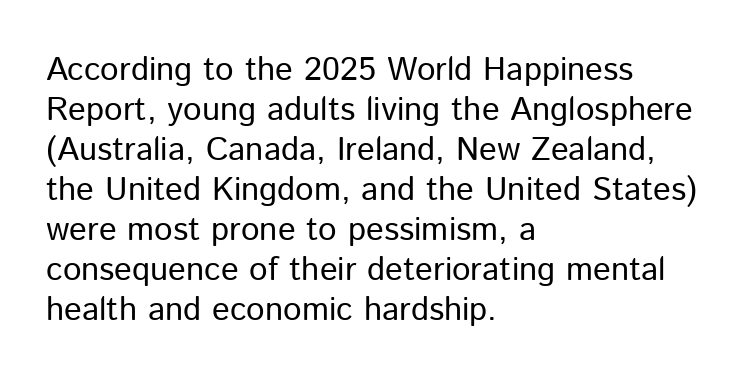
{"serif": "no", "italic": "no", "bold": "no", "weight": "regular", "width": "normal", "stroke_contrast": "low", "x_height": "medium", "monospaced": "no", "underline": "no", "align": "left", "line_spacing_ratio": 1.21, "letter_spacing": "normal", "letter_spacing_em": 0.0, "glyph_px": 33}
